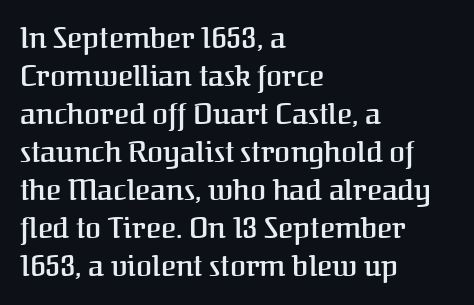
{"serif": "yes", "italic": "no", "bold": "semi", "weight": "semibold", "width": "normal", "stroke_contrast": "medium", "x_height": "medium", "monospaced": "no", "underline": "no", "align": "left", "line_spacing": "normal", "line_spacing_ratio": 1.31, "letter_spacing": "normal", "letter_spacing_em": 0.0, "glyph_px": 29}
